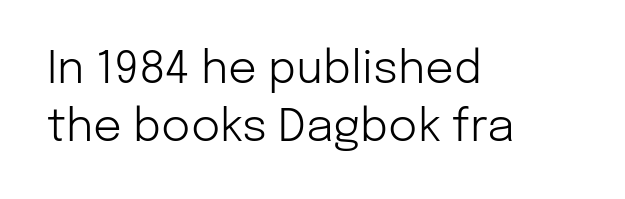
Weight: regular or lighter. The type family on display is of the sans-serif kind. Ordinary non-slanted type is in use. Default kerning and tracking; the words read as compact shapes. The passage shown is not underscored anywhere.
